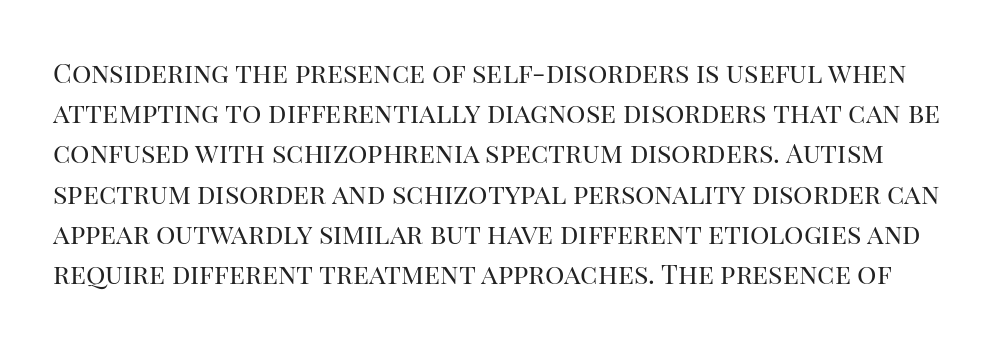
{"italic": "no", "bold": "no", "underline": "no", "line_spacing": "normal", "line_spacing_ratio": 1.49, "letter_spacing": "normal", "letter_spacing_em": 0.0, "glyph_px": 27}
